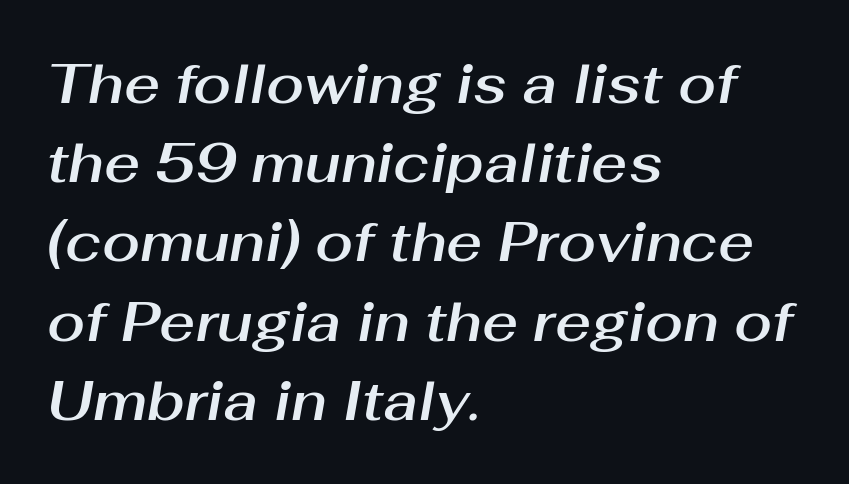
What stands out about the letter spacing? Nothing — it is the standard amount. Whoever set this chose a conventional vertical rhythm. The lines are quadded left. Looks like regular typesetting: each glyph gets only the width it needs.
